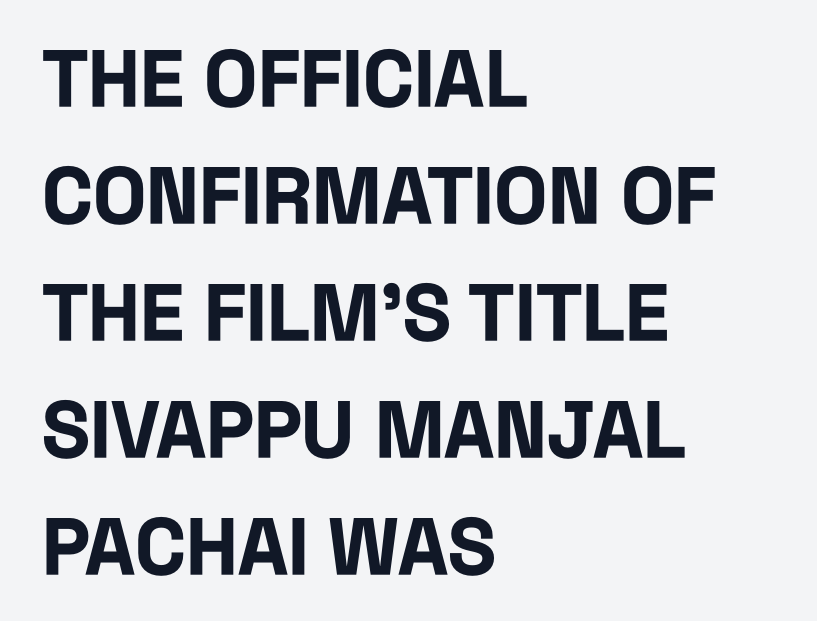
The image shows 79 px bold, condensed sans-serif type, upright; set left-aligned, normal line spacing (1.48x), normal letter spacing, not underlined; low stroke contrast and a large x-height.
